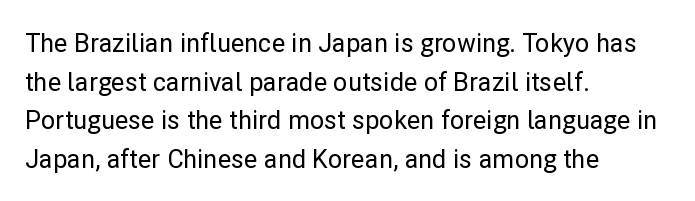
{"italic": "no", "underline": "no", "align": "left", "line_spacing": "normal", "line_spacing_ratio": 1.55, "letter_spacing": "normal", "letter_spacing_em": 0.0, "glyph_px": 25}
